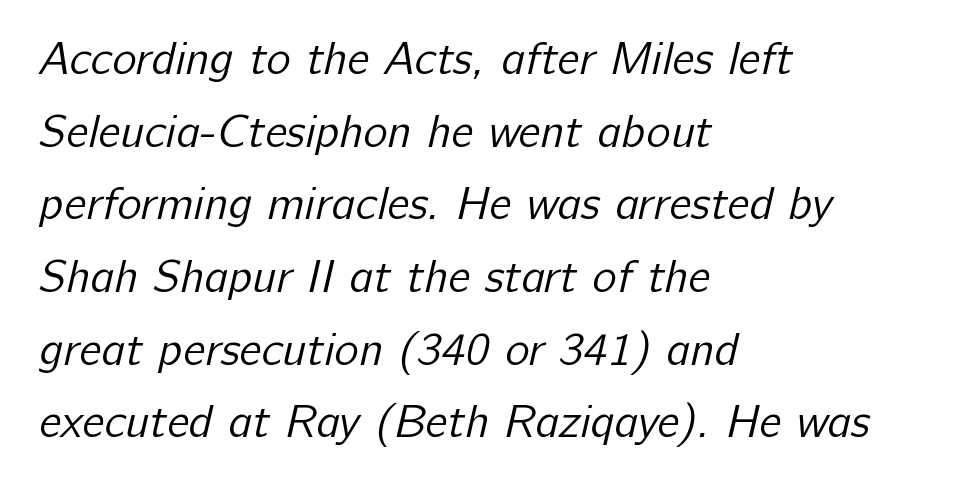
Q: Is the text bold? A: No.
Q: Is the typeface a serif or a sans-serif typeface? A: Sans-serif.
Q: Is the text underlined? A: No.
Q: How is the paragraph aligned? A: Left-aligned.
Q: Is the spacing between letters normal or unusually wide? A: Normal.
Q: Is the spacing between lines tight, normal or loose? A: Normal.
Q: Width (condensed, normal, or wide)? A: Normal.
Q: Stroke contrast? A: Low.
Q: x-height? A: Medium.
Q: Monospaced? A: No.
